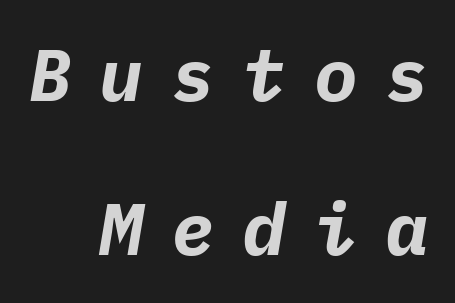
The image shows 73 px bold type, italic (leaning right), monospaced; set right-aligned, loose line spacing (2.11x), unusually wide letter spacing (+0.38 em), not underlined; low stroke contrast and a medium x-height.
